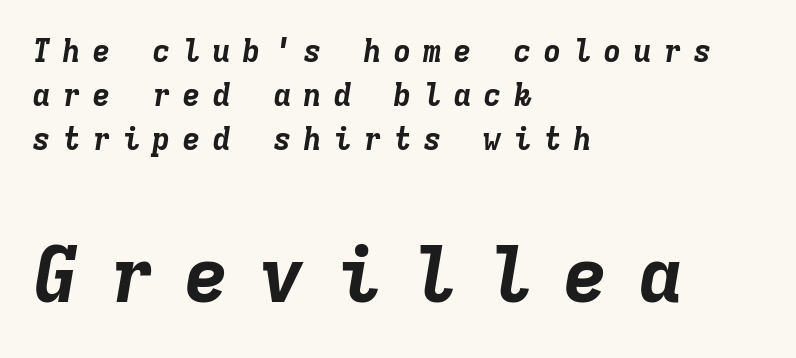
The image shows 78 px bold type, italic (leaning right), monospaced; set left-aligned, normal line spacing (1.42x), unusually wide letter spacing (+0.37 em), not underlined; the second (bottom) block is 2.52x larger; low stroke contrast and a medium x-height.
